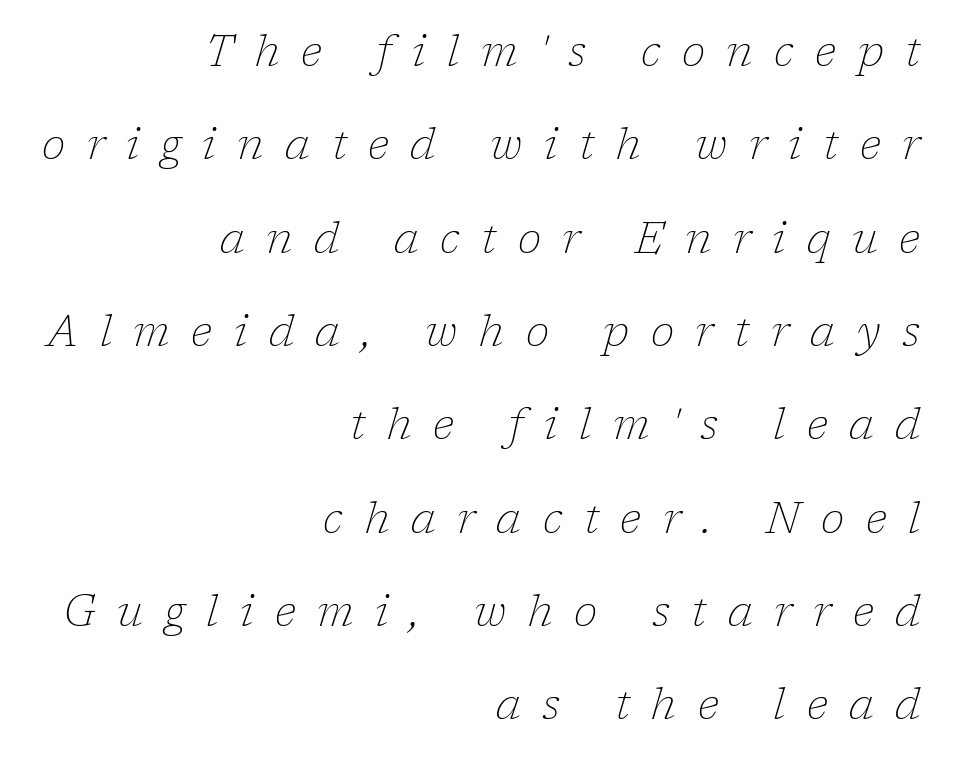
Q: Is the text bold? A: No.
Q: Is the text italic (slanted)? A: Yes, it leans right by about 17 degrees.
Q: Is the typeface a serif or a sans-serif typeface? A: Serif.
Q: Is the text underlined? A: No.
Q: How is the paragraph aligned? A: Right-aligned.
Q: Is the spacing between letters normal or unusually wide? A: Unusually wide.
Q: Is the spacing between lines tight, normal or loose? A: Loose.
Q: Width (condensed, normal, or wide)? A: Normal.
Q: Stroke contrast? A: Low.
Q: x-height? A: Medium.
Q: Monospaced? A: No.
